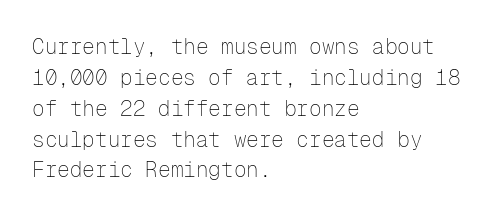
The image shows 21 px text type, upright; set left-aligned, normal line spacing (1.47x), normal letter spacing, not underlined.
